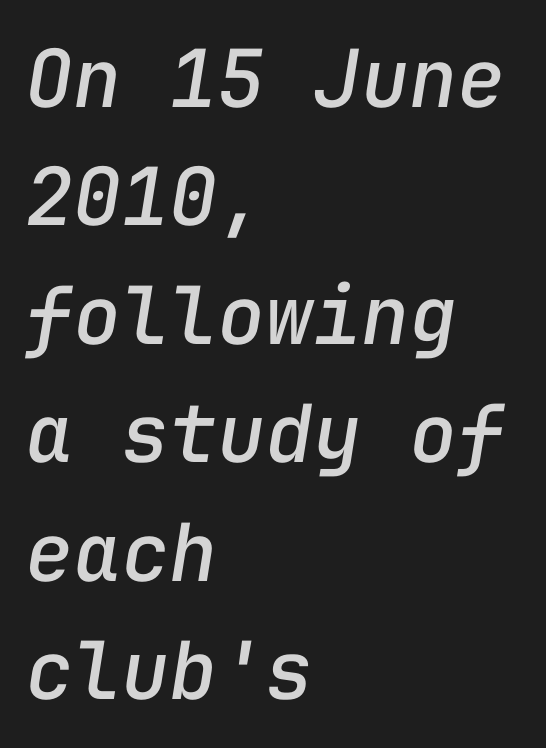
Each row of text sits above clean, open space. The specimen reads as italic at a glance. Looks like terminal output: every glyph gets an equal slot. Summary of vertical rhythm: regular, with standard interline spacing. Nobody touched the tracking dial on this one.
